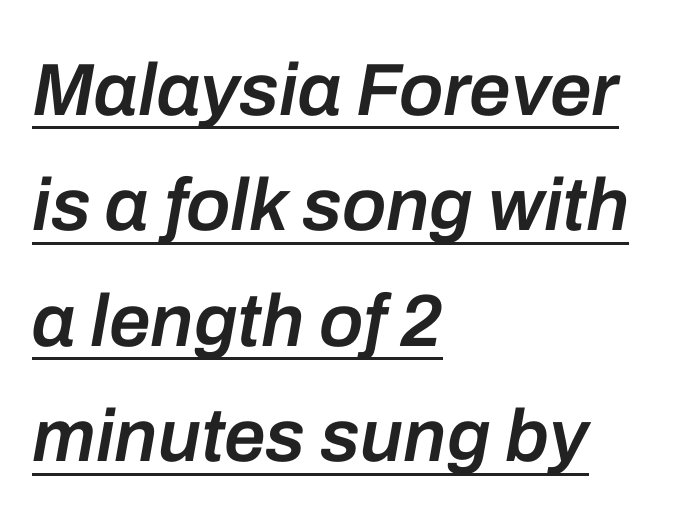
The image shows 74 px semibold type, italic (leaning right); set left-aligned, normal line spacing (1.56x), normal letter spacing, underlined; low stroke contrast and a medium x-height.
